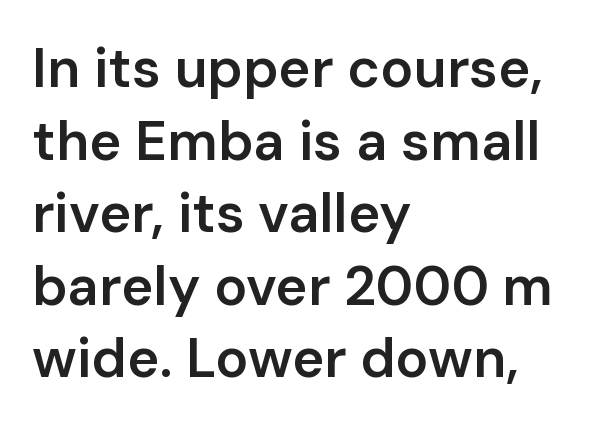
Q: Is the text bold? A: Semi-bold.
Q: Is the text italic (slanted)? A: No, it is upright.
Q: Is the typeface a serif or a sans-serif typeface? A: Sans-serif.
Q: Is the text underlined? A: No.
Q: How is the paragraph aligned? A: Left-aligned.
Q: Is the spacing between letters normal or unusually wide? A: Normal.
Q: Is the spacing between lines tight, normal or loose? A: Normal.
Q: Width (condensed, normal, or wide)? A: Normal.
Q: Stroke contrast? A: Low.
Q: x-height? A: Medium.
Q: Monospaced? A: No.
